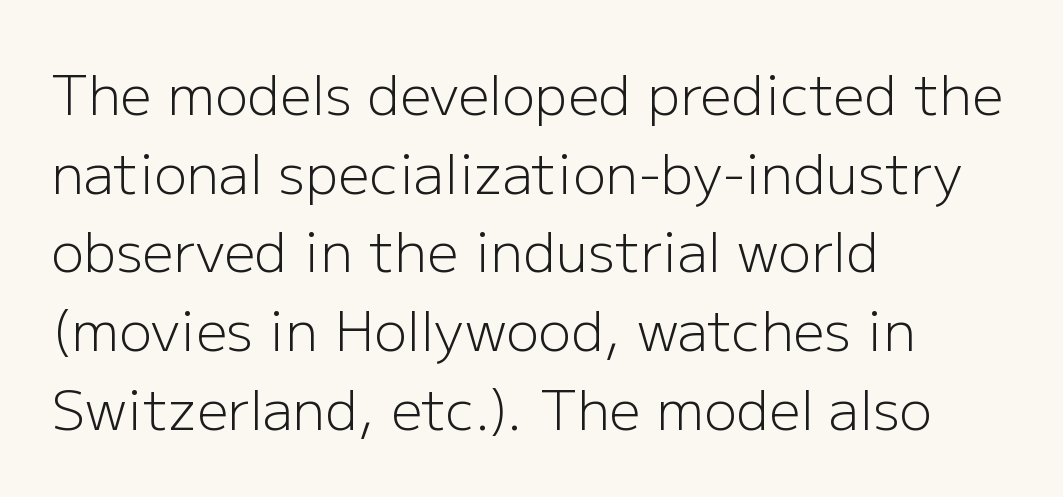
Ink coverage per letter is moderate at most. These lines are rendered in a variable-pitch font. Short and long lines alike share a common starting point at left. Letters rest on an invisible, unmarked baseline. Letterform terminals end flat and unadorned throughout the passage. These lines were composed using upright roman letters.
